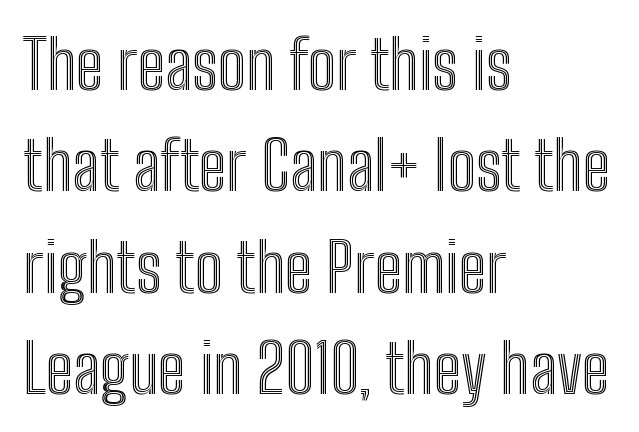
Spacing between characters is what you'd get straight out of the box. This sample uses an upright cut, with every glyph sitting square on the baseline. The passage shown stacks its lines at a standard gap. Looks like regular typesetting: each glyph gets only the width it needs.
